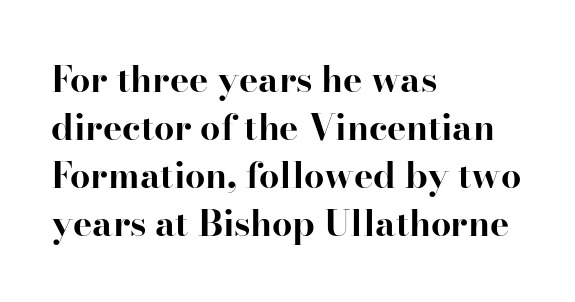
The image shows 36 px bold serif type, upright; set left-aligned, normal line spacing (1.33x), normal letter spacing, not underlined; high stroke contrast and a small x-height.
